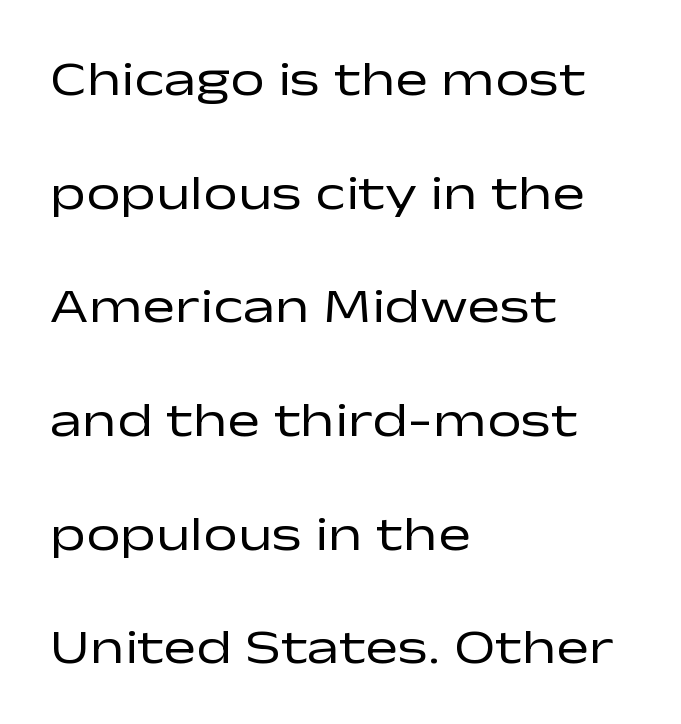
Q: Is the text bold? A: No.
Q: Is the text italic (slanted)? A: No, it is upright.
Q: Is the typeface a serif or a sans-serif typeface? A: Sans-serif.
Q: Is the text underlined? A: No.
Q: How is the paragraph aligned? A: Left-aligned.
Q: Is the spacing between letters normal or unusually wide? A: Normal.
Q: Is the spacing between lines tight, normal or loose? A: Loose.
Q: Width (condensed, normal, or wide)? A: Wide.
Q: Stroke contrast? A: Low.
Q: x-height? A: Medium.
Q: Monospaced? A: No.
